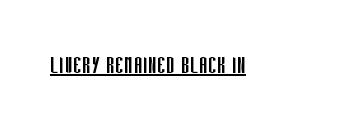
{"italic": "no", "bold": "no", "underline": "yes", "letter_spacing": "normal", "letter_spacing_em": 0.0, "glyph_px": 27}
